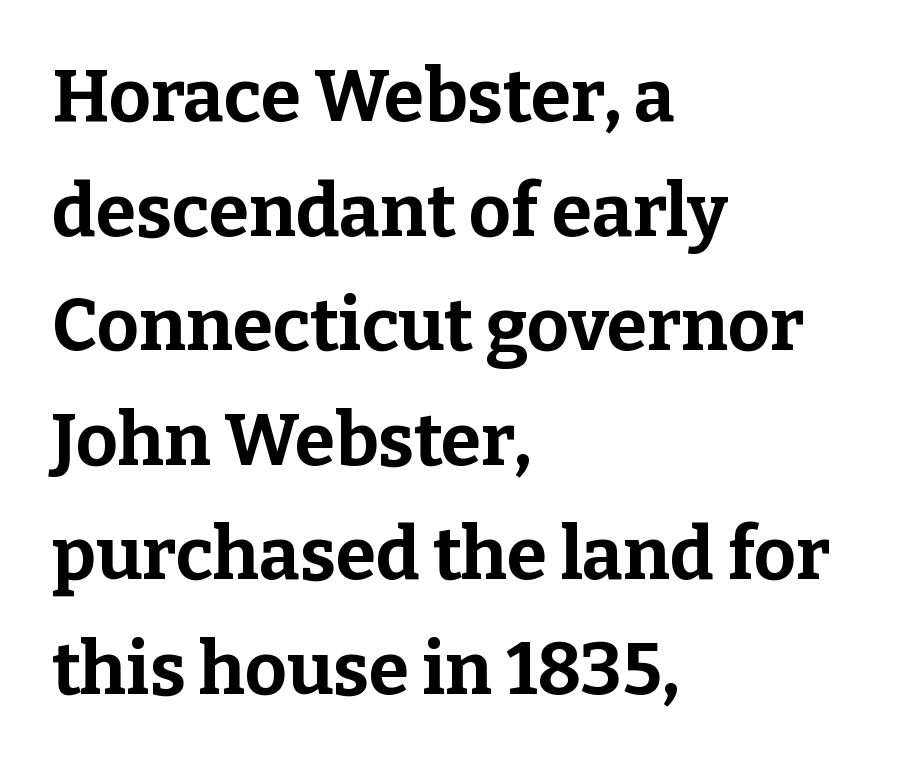
Nobody drew a line under any word here. Summary of weight: heavy, a full bold. The letters stand straight up with perfectly vertical stems. Small tapered or slab feet sit at the stroke ends, so this counts as serif. The face used here is proportionally spaced, like ordinary book or web type.
